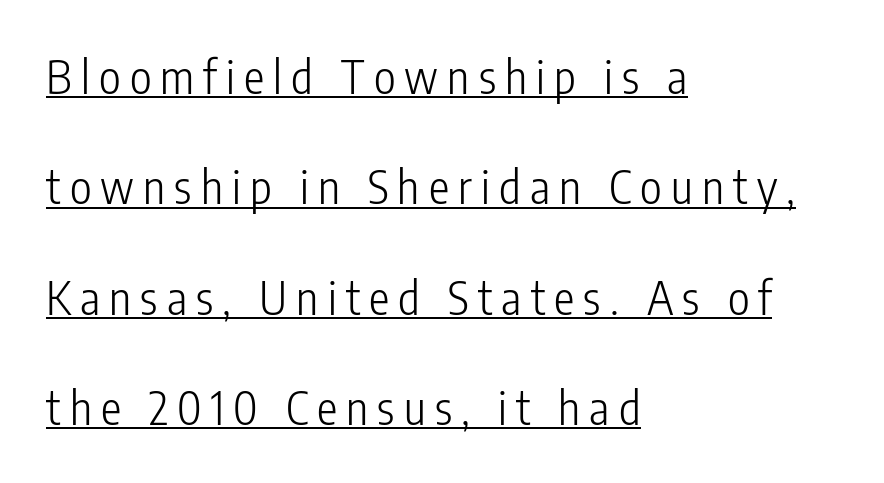
The image shows 46 px light, condensed sans-serif type, upright; set left-aligned, loose line spacing (2.4x), unusually wide letter spacing (+0.2 em), underlined; low stroke contrast and a medium x-height.
